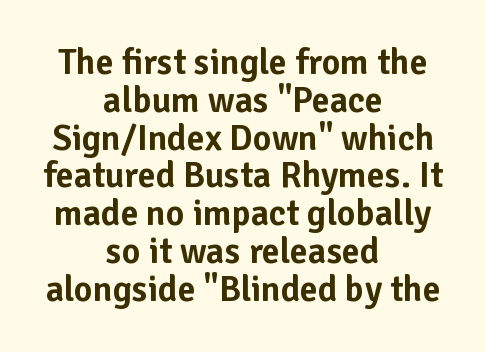
Q: Is the text italic (slanted)? A: No, it is upright.
Q: Is the typeface a serif or a sans-serif typeface? A: Sans-serif.
Q: Is the text underlined? A: No.
Q: How is the paragraph aligned? A: Centered.
Q: Is the spacing between letters normal or unusually wide? A: Normal.
Q: Is the spacing between lines tight, normal or loose? A: Tight.
Q: Width (condensed, normal, or wide)? A: Normal.
Q: Stroke contrast? A: Low.
Q: x-height? A: Medium.
Q: Monospaced? A: No.
